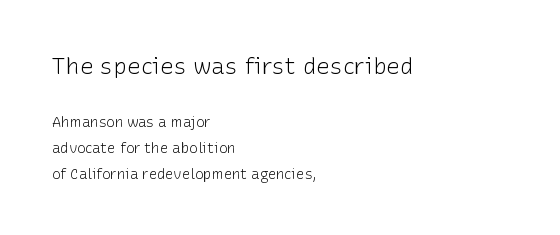
{"italic": "no", "bold": "no", "underline": "no", "align": "left", "line_spacing_ratio": 1.85, "letter_spacing": "normal", "letter_spacing_em": 0.0, "larger_block": "first", "size_ratio": 1.64, "glyph_px": 23}
